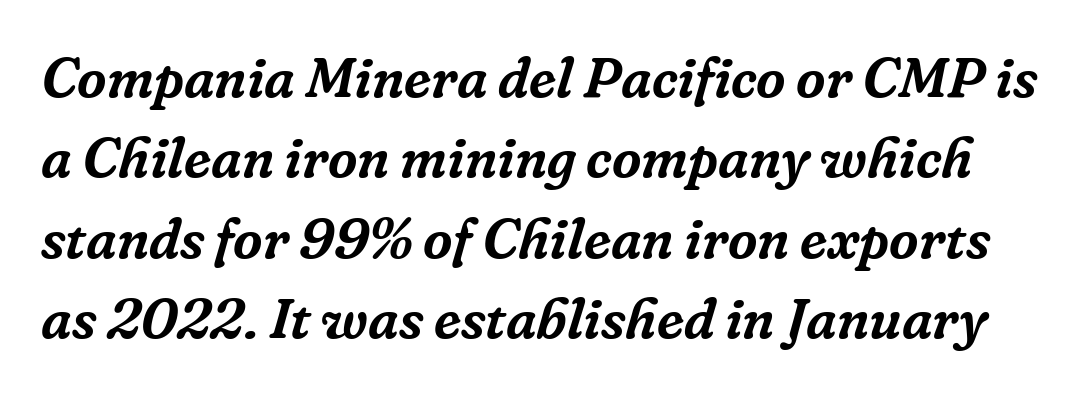
This sample uses an oblique cut, with every glyph tilted off the vertical. Note the varied advance widths — an 'i' is clearly narrower than an 'm'. The foot of each line stays bare and open. Observe the serifs anchoring each vertical stroke in this sample. Compared with typical body copy, the letter spacing here is the same.
